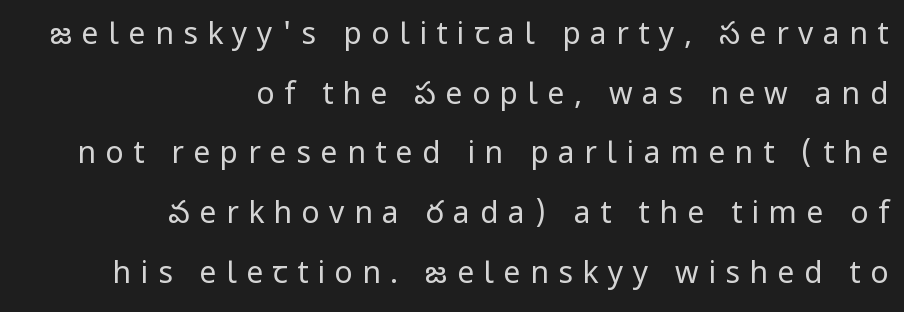
Looks like regular typesetting: each glyph gets only the width it needs. Characters remain perfectly vertical along every line. The cut favours lightness, reaching ordinary text weight at its darkest. Decoration check: the copy has no underline. What kind of face is this? One without serifs — a sans.
